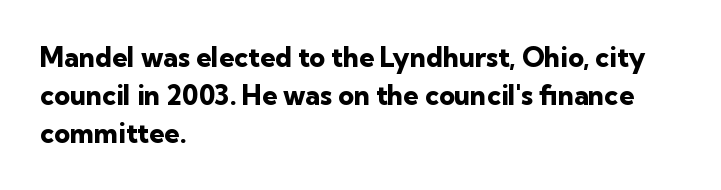
{"italic": "no", "bold": "yes", "underline": "no", "align": "left", "line_spacing": "normal", "line_spacing_ratio": 1.4, "letter_spacing": "normal", "letter_spacing_em": 0.0, "glyph_px": 27}
